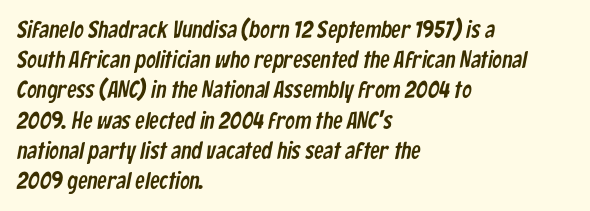
Q: Is the text underlined? A: No.
Q: How is the paragraph aligned? A: Left-aligned.
Q: Is the spacing between letters normal or unusually wide? A: Normal.
Q: Is the spacing between lines tight, normal or loose? A: Normal.
